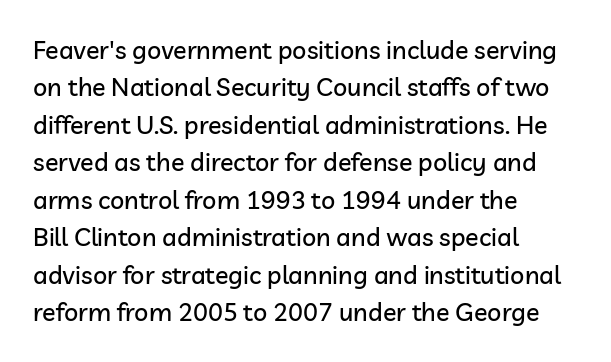
The image shows 25 px text type, upright; set left-aligned, normal line spacing (1.5x), normal letter spacing, not underlined.
